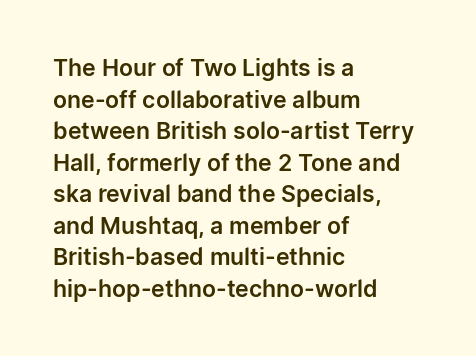
The image shows 23 px text type, upright; set left-aligned, normal line spacing (1.37x), normal letter spacing, not underlined.
